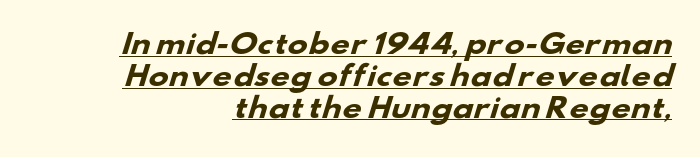
The image shows 27 px bold type; set right-aligned, line spacing 1.18x, normal letter spacing, underlined.
